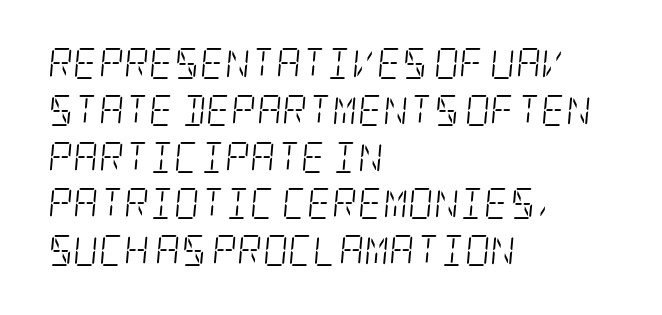
Notice how descenders clear the ascenders below comfortably — that's standard leading. The lines in this sample share a left origin and differ only in where they stop. The face looks like a standard text weight, possibly lighter. The words here are not underlined. This sample uses a serif face.
